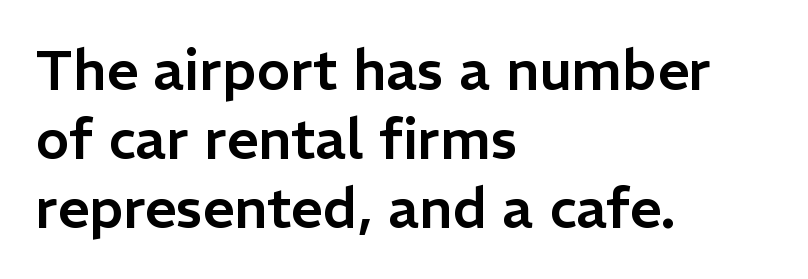
{"serif": "no", "italic": "no", "width": "normal", "stroke_contrast": "low", "x_height": "medium", "monospaced": "no", "underline": "no", "align": "left", "line_spacing_ratio": 1.23, "letter_spacing": "normal", "letter_spacing_em": 0.0, "glyph_px": 56}
